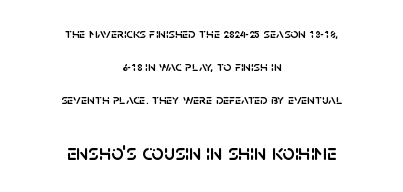
You could call the tracking neutral — neither tight nor loose. Look at the glyph heights: the lower group is clearly the bigger setting. Quick note: underline off. In terms of posture, this sample is upright.
